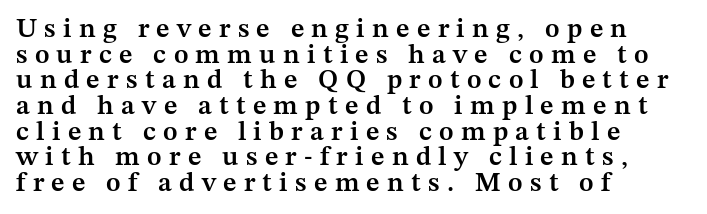
Q: Is the text bold? A: Semi-bold.
Q: Is the text italic (slanted)? A: No, it is upright.
Q: Is the text underlined? A: No.
Q: How is the paragraph aligned? A: Left-aligned.
Q: Is the spacing between letters normal or unusually wide? A: Unusually wide.
Q: Is the spacing between lines tight, normal or loose? A: Tight.
